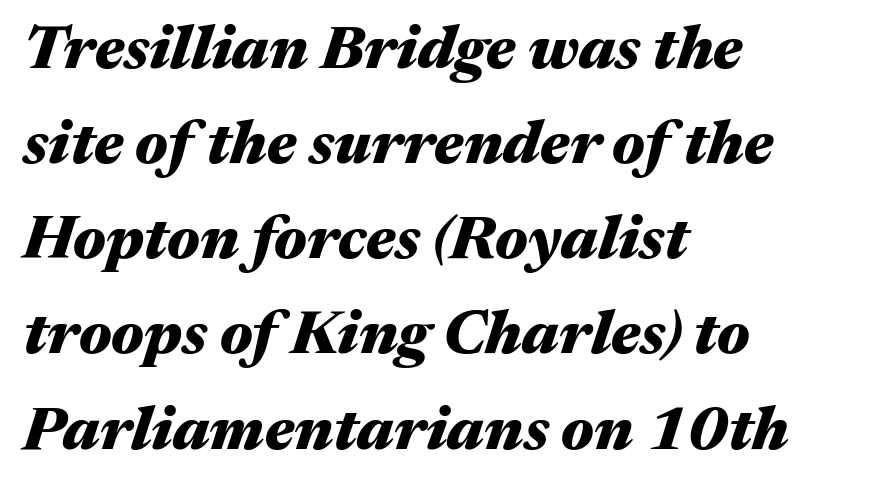
{"italic": "yes", "lean": "right", "slant_degrees": 17, "bold": "yes", "weight": "heavy", "width": "wide", "stroke_contrast": "medium", "x_height": "medium", "monospaced": "no", "underline": "no", "align": "left", "line_spacing": "normal", "line_spacing_ratio": 1.56, "letter_spacing": "normal", "letter_spacing_em": 0.0, "glyph_px": 61}
